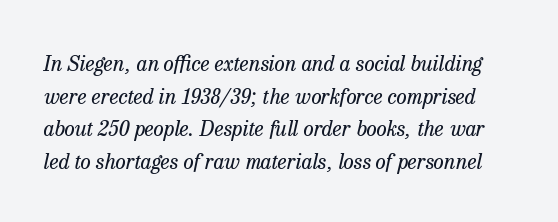
{"italic": "yes", "lean": "right", "slant_degrees": 13, "bold": "no", "underline": "no", "line_spacing": "normal", "line_spacing_ratio": 1.55, "letter_spacing": "normal", "letter_spacing_em": 0.0, "glyph_px": 21}
